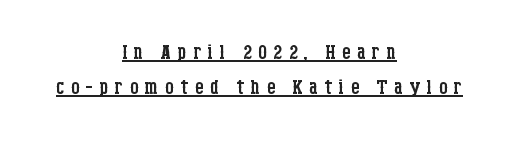
Q: Is the text bold? A: No.
Q: Is the text italic (slanted)? A: No, it is upright.
Q: Is the text underlined? A: Yes.
Q: How is the paragraph aligned? A: Centered.
Q: Is the spacing between letters normal or unusually wide? A: Unusually wide.
Q: Is the spacing between lines tight, normal or loose? A: Normal.
